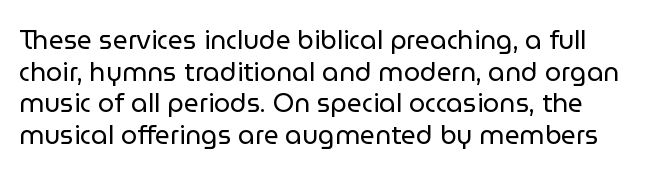
Q: Is the text bold? A: No.
Q: Is the text italic (slanted)? A: No, it is upright.
Q: Is the text underlined? A: No.
Q: Is the spacing between letters normal or unusually wide? A: Normal.
